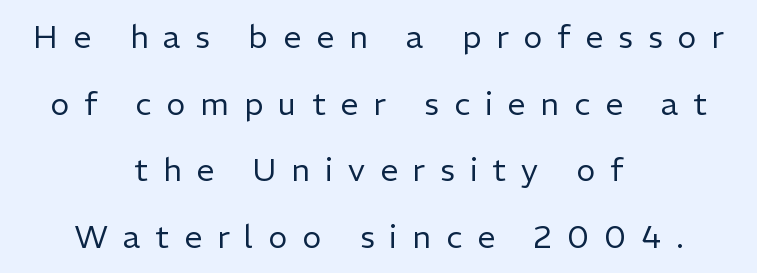
Q: Is the text bold? A: No.
Q: Is the text italic (slanted)? A: No, it is upright.
Q: Is the typeface a serif or a sans-serif typeface? A: Sans-serif.
Q: Is the text underlined? A: No.
Q: How is the paragraph aligned? A: Centered.
Q: Is the spacing between letters normal or unusually wide? A: Unusually wide.
Q: Is the spacing between lines tight, normal or loose? A: Loose.
Q: Width (condensed, normal, or wide)? A: Normal.
Q: Stroke contrast? A: Low.
Q: x-height? A: Medium.
Q: Monospaced? A: No.
